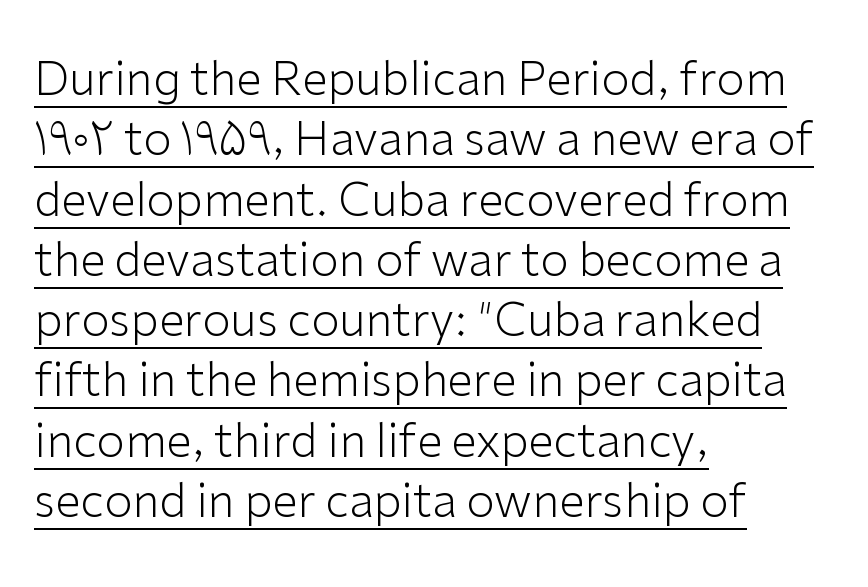
The block of text has a typical density, with ordinary space between rows. The lines are quadded left. A typesetter would call this zero additional tracking. Underlining? Definitely there.
